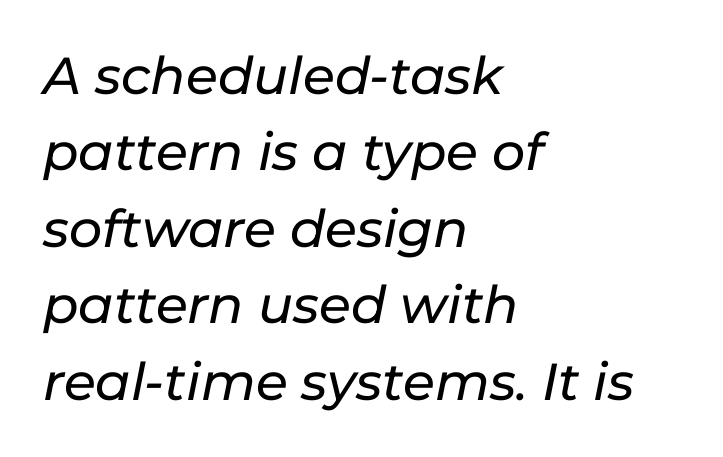
Q: Is the text italic (slanted)? A: Yes, it leans right by about 11 degrees.
Q: Is the text underlined? A: No.
Q: How is the paragraph aligned? A: Left-aligned.
Q: Is the spacing between letters normal or unusually wide? A: Normal.
Q: Is the spacing between lines tight, normal or loose? A: Normal.
Q: Width (condensed, normal, or wide)? A: Normal.
Q: Stroke contrast? A: Low.
Q: x-height? A: Medium.
Q: Monospaced? A: No.
